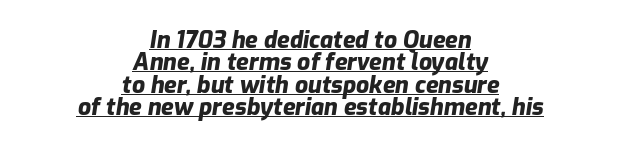
Q: Is the text bold? A: Yes.
Q: Is the text italic (slanted)? A: Yes, it leans right by about 9 degrees.
Q: Is the text underlined? A: Yes.
Q: How is the paragraph aligned? A: Centered.
Q: Is the spacing between letters normal or unusually wide? A: Normal.
Q: Is the spacing between lines tight, normal or loose? A: Tight.
